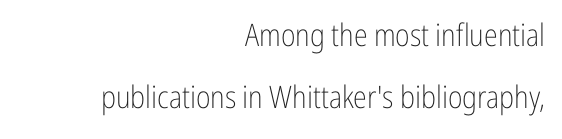
{"serif": "no", "italic": "no", "bold": "no", "weight": "light", "width": "condensed", "stroke_contrast": "low", "x_height": "medium", "monospaced": "no", "underline": "no", "align": "right", "line_spacing": "loose", "line_spacing_ratio": 2.01, "letter_spacing": "normal", "letter_spacing_em": 0.0, "glyph_px": 31}
